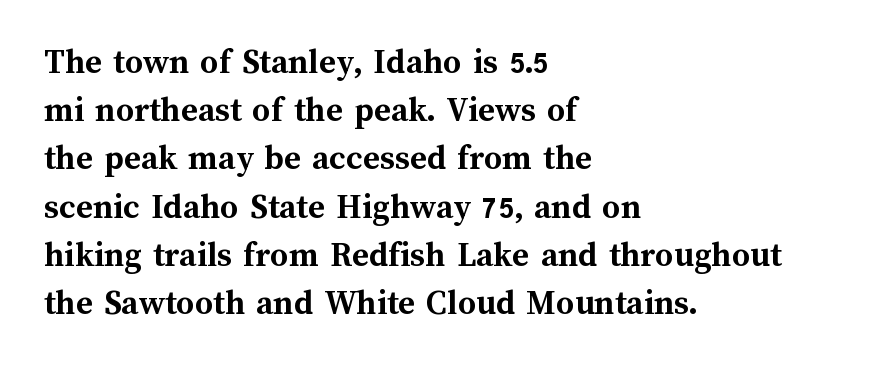
Q: Is the text bold? A: Yes.
Q: Is the text italic (slanted)? A: No, it is upright.
Q: Is the text underlined? A: No.
Q: How is the paragraph aligned? A: Left-aligned.
Q: Is the spacing between letters normal or unusually wide? A: Normal.
Q: Is the spacing between lines tight, normal or loose? A: Normal.
Q: Width (condensed, normal, or wide)? A: Normal.
Q: Stroke contrast? A: Medium.
Q: x-height? A: Medium.
Q: Monospaced? A: No.
